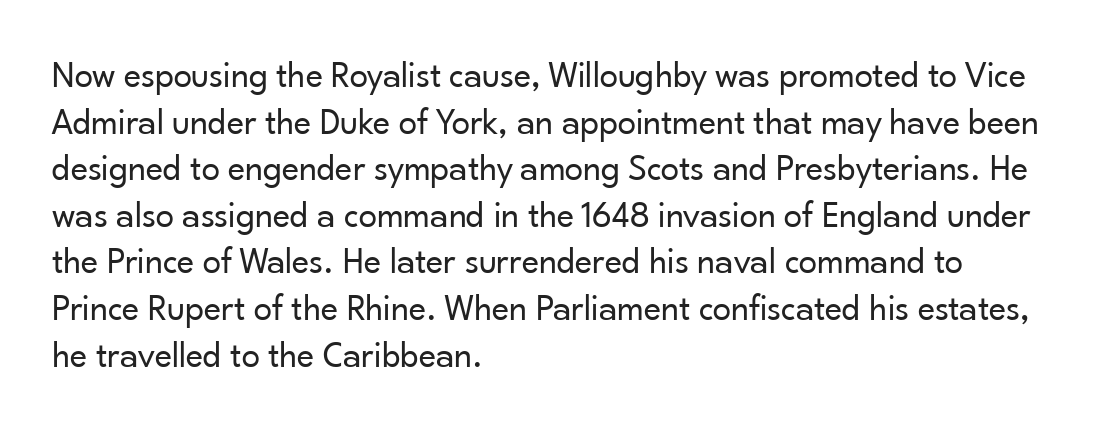
Q: Is the text bold? A: No.
Q: Is the text italic (slanted)? A: No, it is upright.
Q: Is the typeface a serif or a sans-serif typeface? A: Sans-serif.
Q: Is the text underlined? A: No.
Q: How is the paragraph aligned? A: Left-aligned.
Q: Is the spacing between letters normal or unusually wide? A: Normal.
Q: Is the spacing between lines tight, normal or loose? A: Normal.
Q: Width (condensed, normal, or wide)? A: Normal.
Q: Stroke contrast? A: Low.
Q: x-height? A: Small.
Q: Monospaced? A: No.
